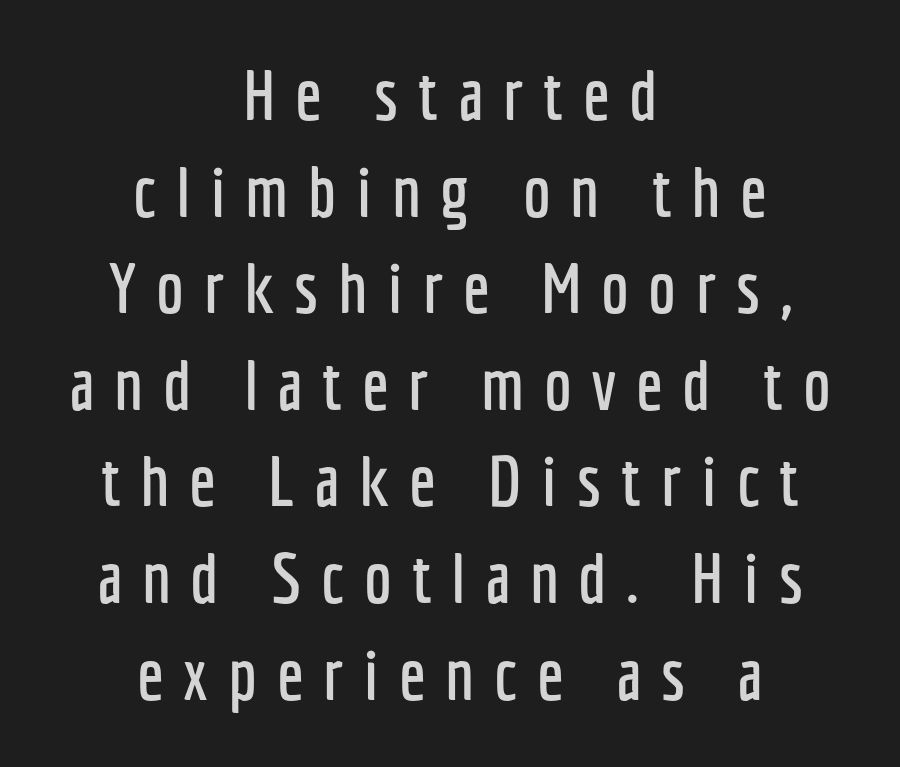
These lines are rendered in a variable-pitch font. The paragraph shown floats in the horizontal middle. The letters are spread apart with noticeably loose tracking. Does the type have serifs? No, each stem ends abruptly. The type sits square on the baseline with zero lean. The gap between lines stays unmarked.
